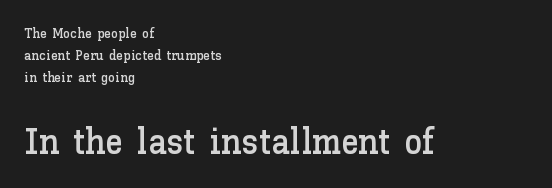
{"italic": "no", "width": "normal", "stroke_contrast": "low", "x_height": "medium", "monospaced": "no", "underline": "no", "align": "left", "line_spacing": "normal", "line_spacing_ratio": 1.57, "letter_spacing": "normal", "letter_spacing_em": 0.0, "larger_block": "second", "size_ratio": 2.57, "glyph_px": 36}
